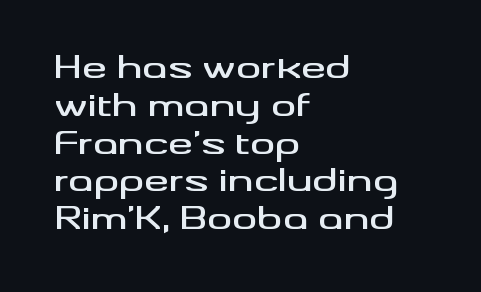
Q: Is the text italic (slanted)? A: No, it is upright.
Q: Is the typeface a serif or a sans-serif typeface? A: Sans-serif.
Q: Is the text underlined? A: No.
Q: How is the paragraph aligned? A: Left-aligned.
Q: Is the spacing between letters normal or unusually wide? A: Normal.
Q: Width (condensed, normal, or wide)? A: Wide.
Q: Stroke contrast? A: Medium.
Q: x-height? A: Small.
Q: Monospaced? A: No.
